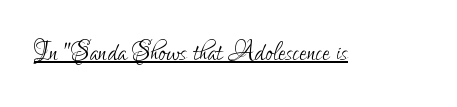
{"serif": "no", "bold": "no", "weight": "light", "width": "condensed", "stroke_contrast": "low", "x_height": "small", "monospaced": "no", "underline": "yes", "letter_spacing": "normal", "letter_spacing_em": 0.0, "glyph_px": 34}
